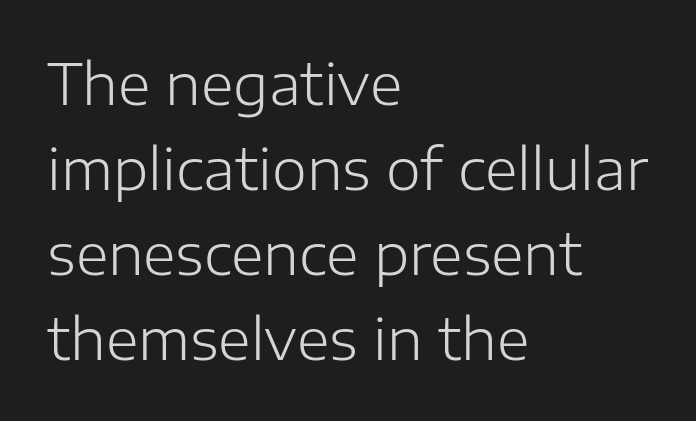
Q: Is the text bold? A: No.
Q: Is the text italic (slanted)? A: No, it is upright.
Q: Is the typeface a serif or a sans-serif typeface? A: Sans-serif.
Q: Is the text underlined? A: No.
Q: How is the paragraph aligned? A: Left-aligned.
Q: Is the spacing between letters normal or unusually wide? A: Normal.
Q: Is the spacing between lines tight, normal or loose? A: Normal.
Q: Width (condensed, normal, or wide)? A: Normal.
Q: Stroke contrast? A: Low.
Q: x-height? A: Medium.
Q: Monospaced? A: No.
